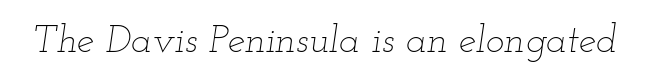
{"italic": "yes", "lean": "right", "slant_degrees": 12, "bold": "no", "weight": "thin", "width": "wide", "stroke_contrast": "low", "x_height": "small", "monospaced": "no", "underline": "no", "letter_spacing": "normal", "letter_spacing_em": 0.0, "glyph_px": 39}
